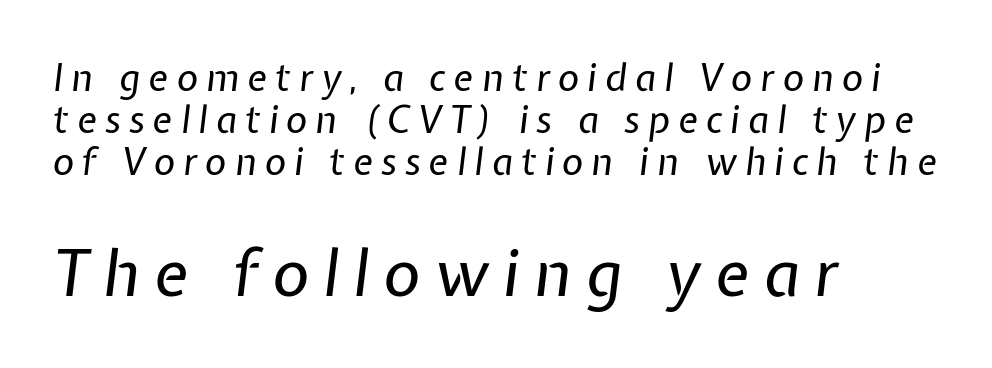
The image shows 64 px regular-weight type, italic (leaning right); set left-aligned, tight line spacing (1.13x), unusually wide letter spacing (+0.22 em), not underlined; the second (bottom) block is 1.73x larger; low stroke contrast and a medium x-height.
